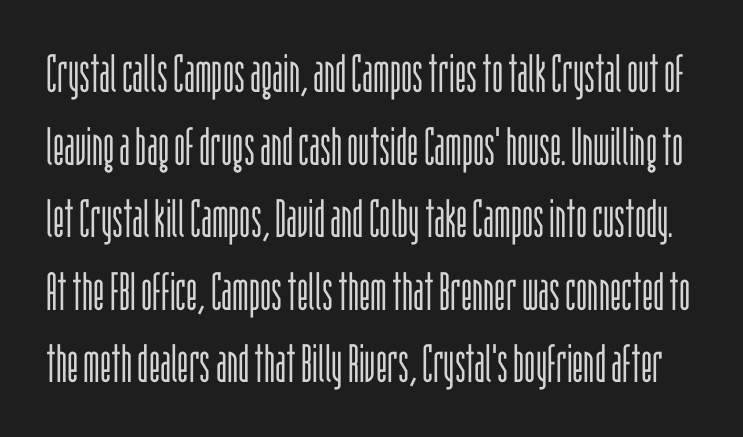
Varying glyph widths throughout — classic text-font behaviour. Honestly, the letter spacing is just normal — you wouldn't notice it. Do the letters lean? They stand straight. Honestly, the row spacing looks completely unremarkable.
